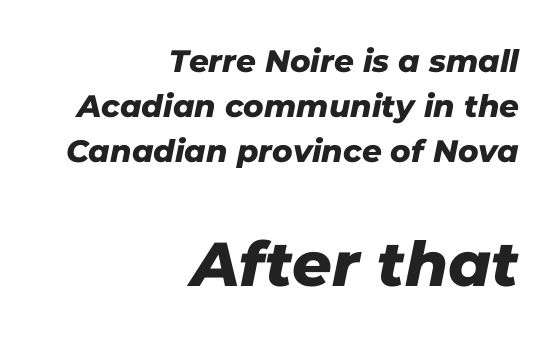
{"serif": "no", "width": "normal", "stroke_contrast": "low", "x_height": "medium", "monospaced": "no", "underline": "no", "align": "right", "line_spacing": "normal", "line_spacing_ratio": 1.45, "letter_spacing": "normal", "letter_spacing_em": 0.0, "larger_block": "second", "size_ratio": 2.0, "glyph_px": 62}
